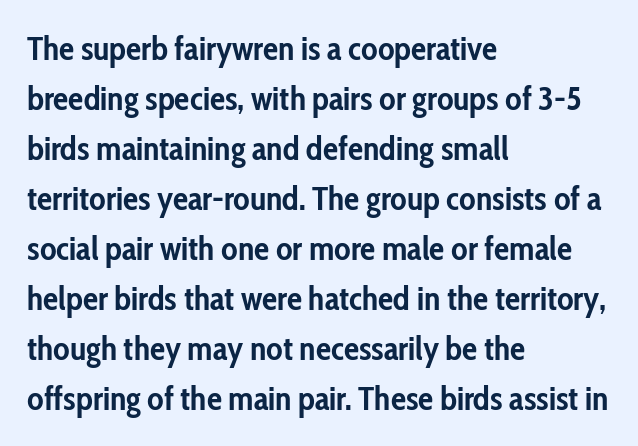
Pretty heavy lettering here — definitely bold. This is the regular roman posture of the typeface. Is this a fixed-width face? No — the glyphs have proportional, varying widths. The designer went with a sans here, leaving each stem footless.
